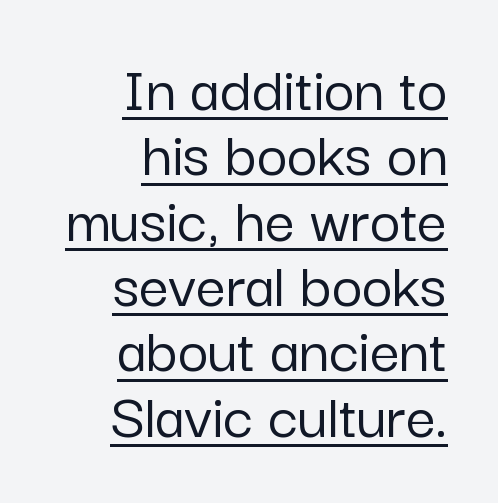
{"serif": "no", "italic": "no", "width": "normal", "stroke_contrast": "low", "x_height": "medium", "monospaced": "no", "underline": "yes", "align": "right", "line_spacing": "tight", "line_spacing_ratio": 0.99, "letter_spacing": "normal", "letter_spacing_em": 0.0, "glyph_px": 66}
